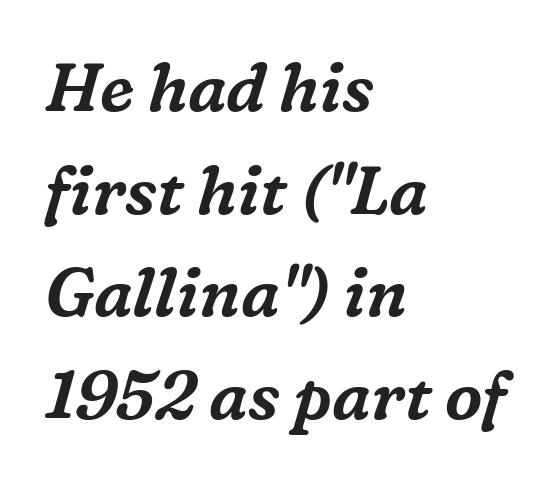
{"serif": "yes", "italic": "yes", "lean": "right", "slant_degrees": 16, "width": "normal", "stroke_contrast": "medium", "x_height": "medium", "monospaced": "no", "underline": "no", "align": "left", "line_spacing": "normal", "line_spacing_ratio": 1.53, "letter_spacing": "normal", "letter_spacing_em": 0.0, "glyph_px": 67}
